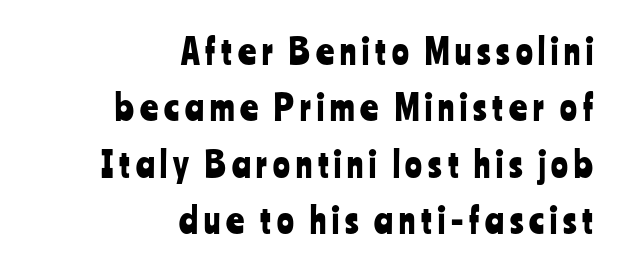
The block of text has a typical density, with ordinary space between rows. Letters rest on an invisible, unmarked baseline. Do the characters align in a grid? No, the font is proportional. You can tell it's not italic because the verticals are truly vertical.
